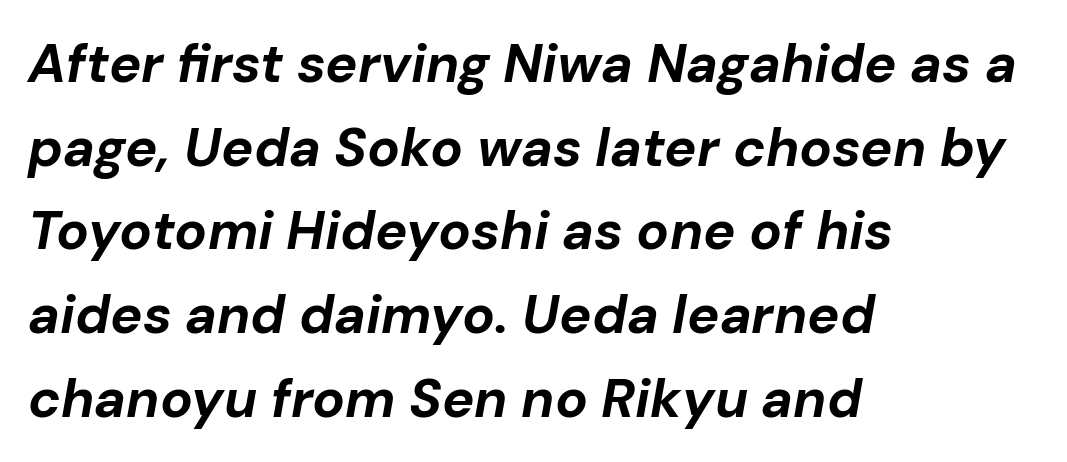
The image shows 54 px bold type, italic (leaning right); set left-aligned, normal line spacing (1.55x), normal letter spacing, not underlined; low stroke contrast and a medium x-height.
